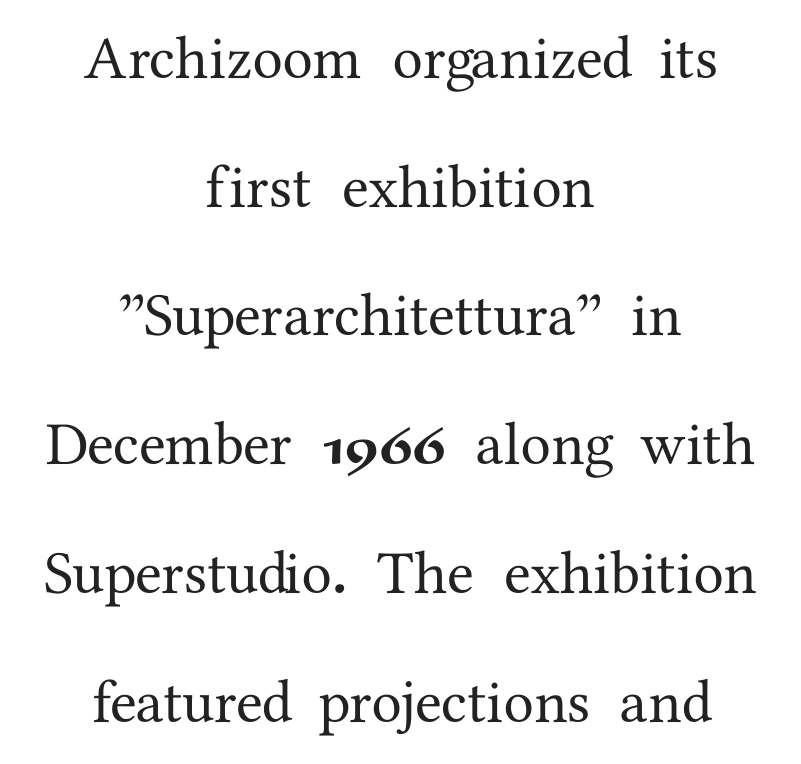
The zone under the glyphs is completely vacant. How are the letters spaced? Ordinarily, with no added tracking. You can tell it's not italic because the verticals are truly vertical. The passage shown is typeset with a serif family. You could not count columns in this text — the font is proportionally spaced. Widely set lines give the paragraph a tall, airy silhouette.
